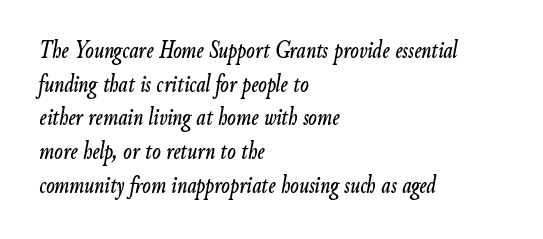
{"italic": "yes", "lean": "right", "slant_degrees": 9, "underline": "no", "align": "left", "line_spacing": "normal", "line_spacing_ratio": 1.35, "letter_spacing": "normal", "letter_spacing_em": 0.0, "glyph_px": 25}
